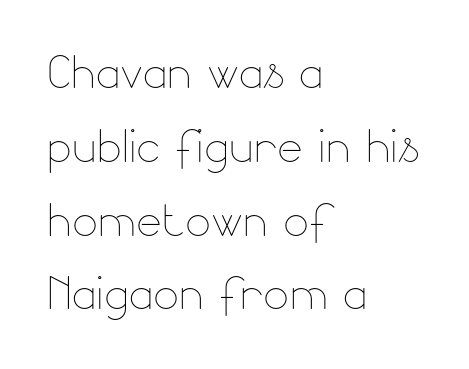
Every character sits straight up, as roman type does. Spacing verdict: proportional, widths tailored to each character. Type without underlining. The horizontal fit of the characters is conventional and even.
